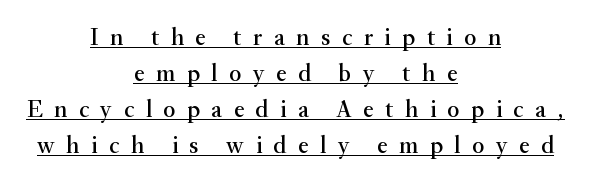
Q: Is the text italic (slanted)? A: No, it is upright.
Q: Is the text underlined? A: Yes.
Q: How is the paragraph aligned? A: Centered.
Q: Is the spacing between letters normal or unusually wide? A: Unusually wide.
Q: Is the spacing between lines tight, normal or loose? A: Normal.
